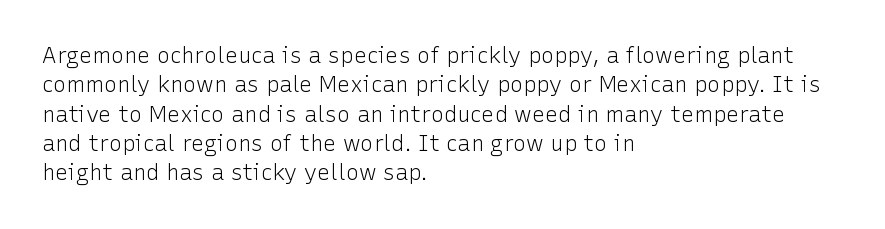
{"italic": "no", "bold": "no", "underline": "no", "align": "left", "line_spacing": "normal", "line_spacing_ratio": 1.33, "letter_spacing": "normal", "letter_spacing_em": 0.0, "glyph_px": 22}
